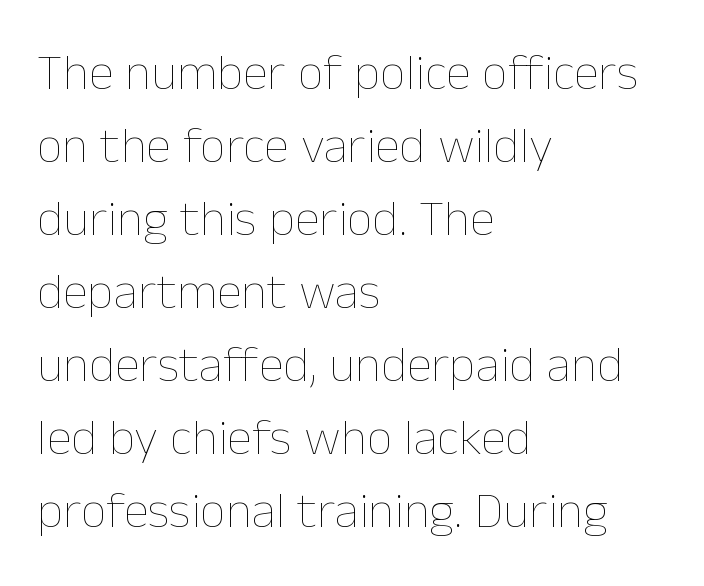
Q: Is the text bold? A: No.
Q: Is the text italic (slanted)? A: No, it is upright.
Q: Is the text underlined? A: No.
Q: How is the paragraph aligned? A: Left-aligned.
Q: Is the spacing between letters normal or unusually wide? A: Normal.
Q: Is the spacing between lines tight, normal or loose? A: Normal.
Q: Width (condensed, normal, or wide)? A: Normal.
Q: Stroke contrast? A: Low.
Q: x-height? A: Medium.
Q: Monospaced? A: No.
